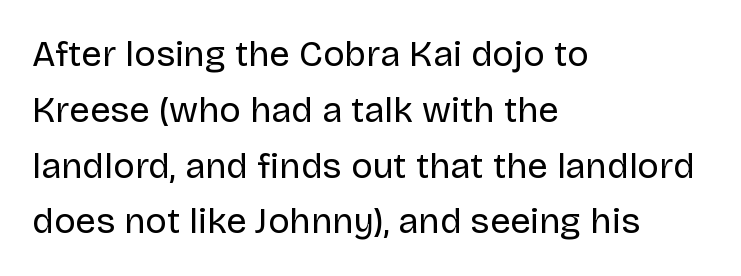
Q: Is the text bold? A: No.
Q: Is the text italic (slanted)? A: No, it is upright.
Q: Is the typeface a serif or a sans-serif typeface? A: Sans-serif.
Q: Is the text underlined? A: No.
Q: How is the paragraph aligned? A: Left-aligned.
Q: Is the spacing between letters normal or unusually wide? A: Normal.
Q: Is the spacing between lines tight, normal or loose? A: Normal.
Q: Width (condensed, normal, or wide)? A: Normal.
Q: Stroke contrast? A: Low.
Q: x-height? A: Large.
Q: Monospaced? A: No.
